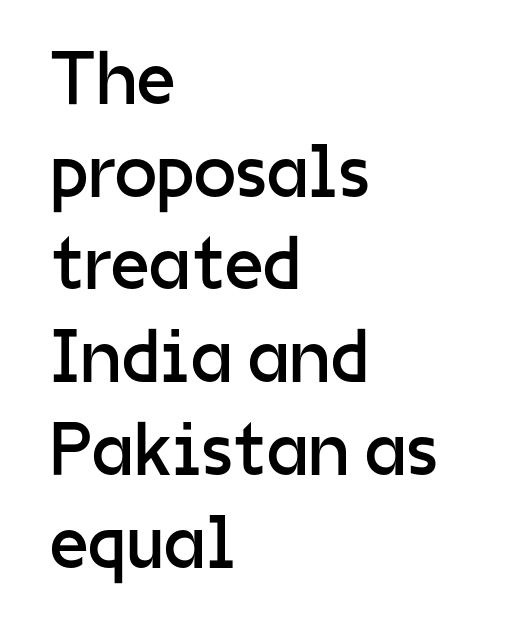
The image shows 76 px regular-weight sans-serif type, upright; set left-aligned, line spacing 1.22x, normal letter spacing, not underlined; low stroke contrast and a medium x-height.
